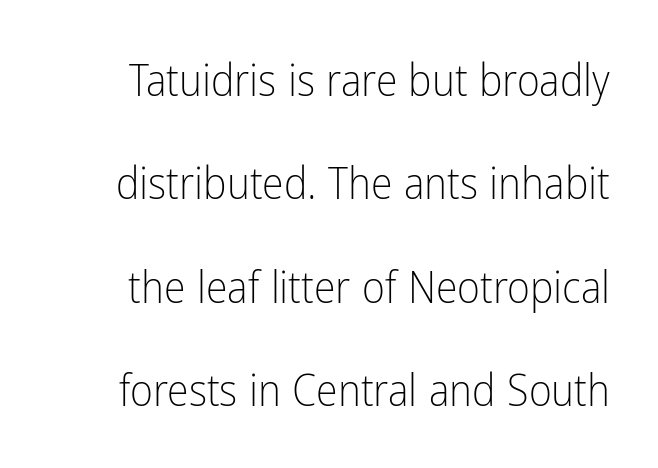
Q: Is the text bold? A: No.
Q: Is the text italic (slanted)? A: No, it is upright.
Q: Is the typeface a serif or a sans-serif typeface? A: Sans-serif.
Q: Is the text underlined? A: No.
Q: Is the spacing between letters normal or unusually wide? A: Normal.
Q: Is the spacing between lines tight, normal or loose? A: Loose.
Q: Width (condensed, normal, or wide)? A: Condensed.
Q: Stroke contrast? A: Low.
Q: x-height? A: Medium.
Q: Monospaced? A: No.
